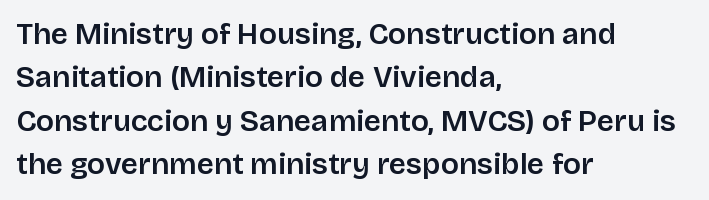
The image shows 30 px sans-serif type, upright; set left-aligned, normal line spacing (1.45x), normal letter spacing, not underlined; low stroke contrast and a large x-height.
